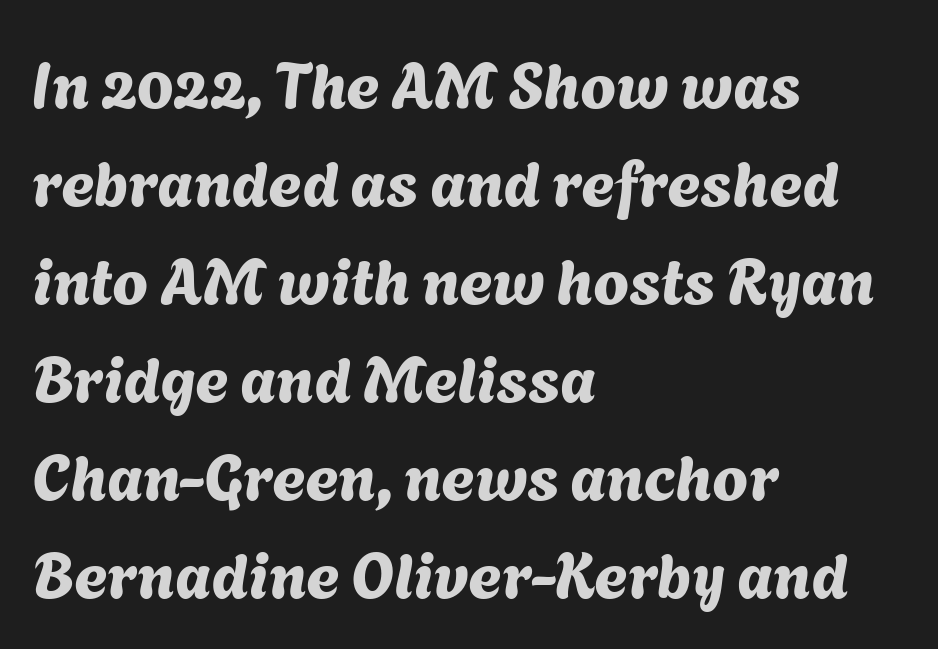
The image shows 64 px sans-serif type; set left-aligned, normal line spacing (1.53x), normal letter spacing, not underlined; medium stroke contrast and a medium x-height.
